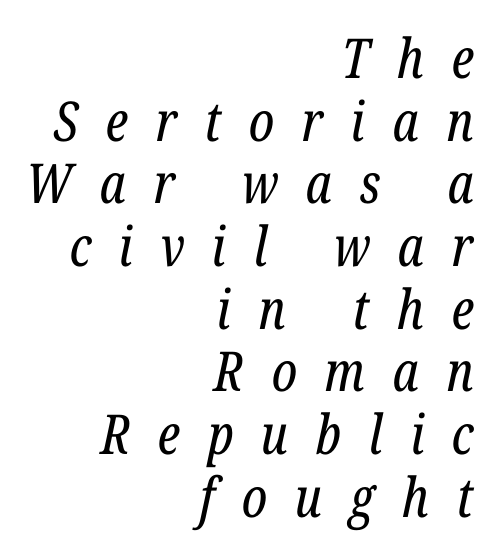
{"serif": "yes", "italic": "yes", "lean": "right", "slant_degrees": 12, "bold": "no", "weight": "regular", "width": "condensed", "stroke_contrast": "low", "x_height": "medium", "monospaced": "no", "underline": "no", "align": "right", "line_spacing": "tight", "line_spacing_ratio": 1.14, "letter_spacing": "wide", "letter_spacing_em": 0.5, "glyph_px": 55}
